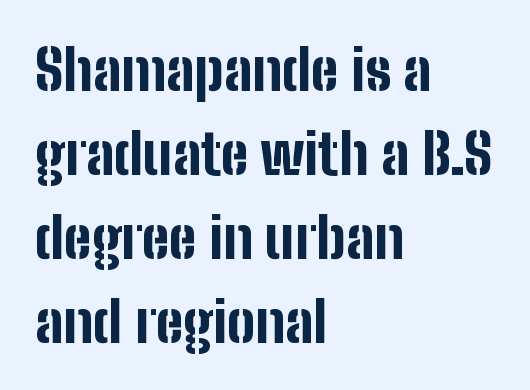
Q: Is the text bold? A: Yes.
Q: Is the text italic (slanted)? A: No, it is upright.
Q: Is the typeface a serif or a sans-serif typeface? A: Sans-serif.
Q: Is the text underlined? A: No.
Q: How is the paragraph aligned? A: Left-aligned.
Q: Is the spacing between letters normal or unusually wide? A: Normal.
Q: Is the spacing between lines tight, normal or loose? A: Normal.
Q: Width (condensed, normal, or wide)? A: Condensed.
Q: Stroke contrast? A: Low.
Q: x-height? A: Medium.
Q: Monospaced? A: No.
